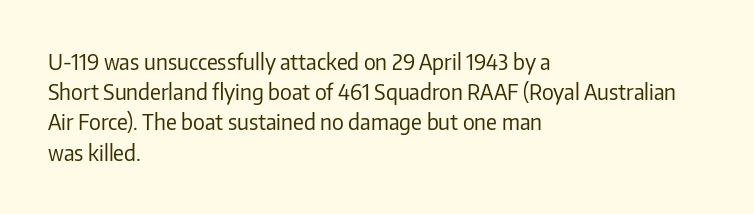
Regarding leading, the lines here are spaced in the standard way. Underline: absent. A classic flush-left, rag-right setting is used for this passage. Every character sits straight up, as roman type does.
